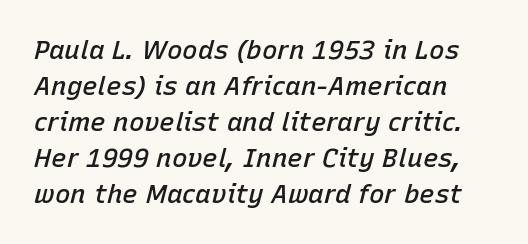
Q: Is the text bold? A: Semi-bold.
Q: Is the text italic (slanted)? A: Yes, it leans right by about 15 degrees.
Q: Is the text underlined? A: No.
Q: How is the paragraph aligned? A: Left-aligned.
Q: Is the spacing between letters normal or unusually wide? A: Normal.
Q: Is the spacing between lines tight, normal or loose? A: Normal.
